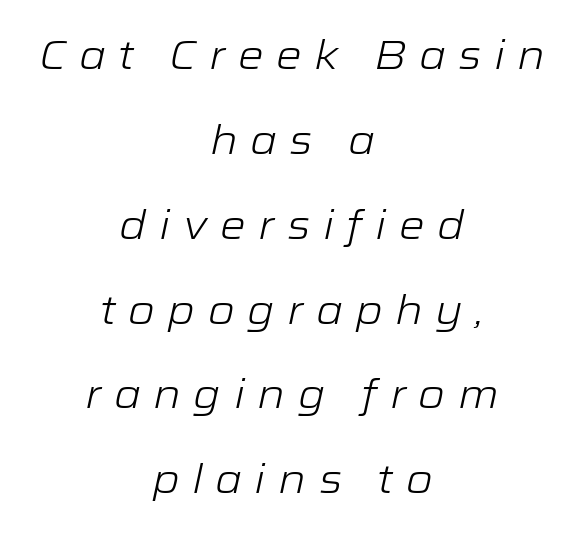
Q: Is the text bold? A: No.
Q: Is the text italic (slanted)? A: Yes, it leans right by about 12 degrees.
Q: Is the text underlined? A: No.
Q: How is the paragraph aligned? A: Centered.
Q: Is the spacing between letters normal or unusually wide? A: Unusually wide.
Q: Is the spacing between lines tight, normal or loose? A: Loose.
Q: Width (condensed, normal, or wide)? A: Wide.
Q: Stroke contrast? A: Low.
Q: x-height? A: Medium.
Q: Monospaced? A: No.
